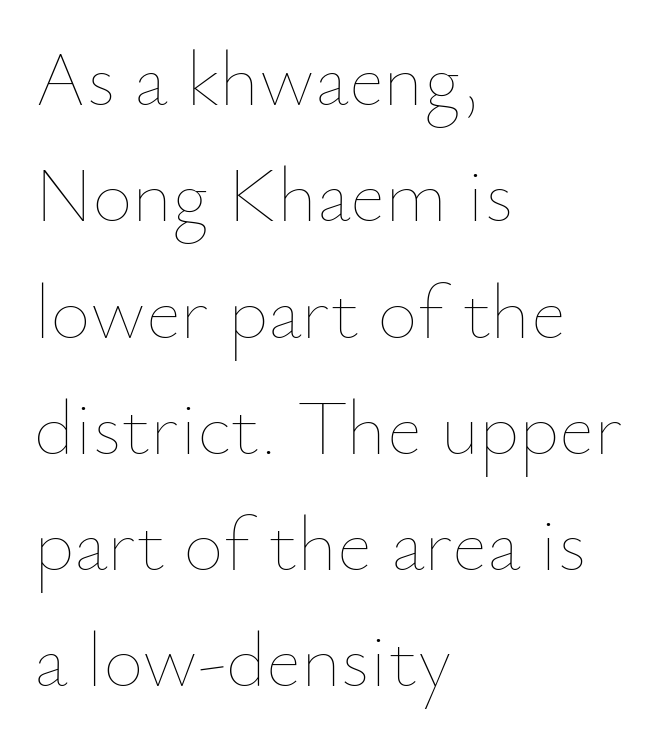
The passage shown is typed in a proportional face where columns would drift. Characters follow at the spacing the type designer built in. Tall strokes in this sample are plumb rather than angled. Is the stroke heavy? The answer is a plain regular-or-lighter. The paragraph has a hard left edge and a soft right edge.
